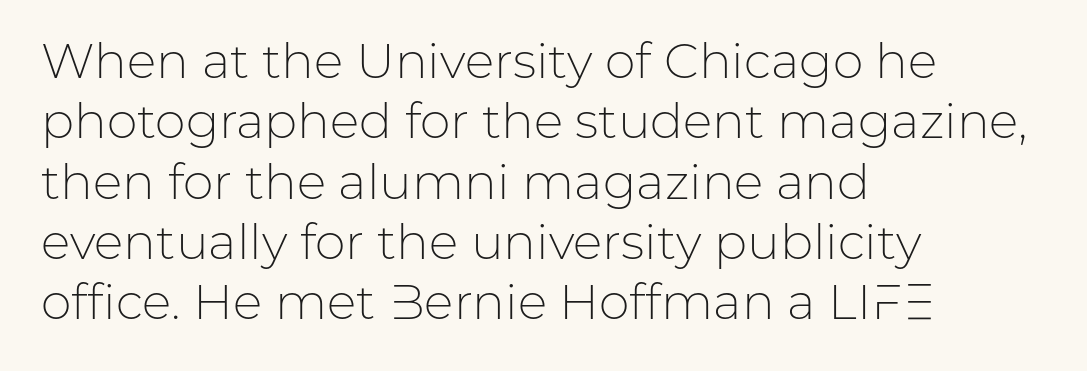
{"serif": "no", "italic": "no", "bold": "no", "weight": "light", "width": "normal", "stroke_contrast": "low", "x_height": "medium", "monospaced": "no", "underline": "no", "align": "left", "line_spacing_ratio": 1.23, "letter_spacing": "normal", "letter_spacing_em": 0.0, "glyph_px": 49}
